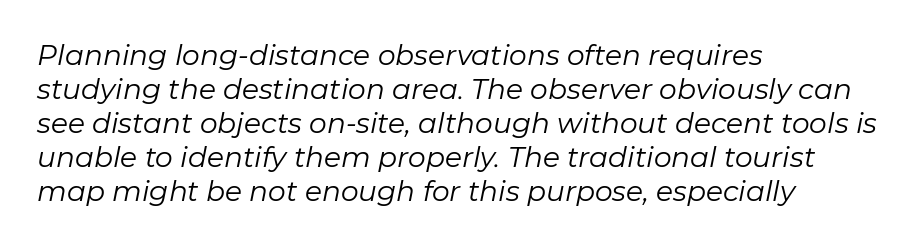
Q: Is the text bold? A: No.
Q: Is the text italic (slanted)? A: Yes, it leans right by about 11 degrees.
Q: Is the text underlined? A: No.
Q: How is the paragraph aligned? A: Left-aligned.
Q: Is the spacing between letters normal or unusually wide? A: Normal.
Q: Width (condensed, normal, or wide)? A: Normal.
Q: Stroke contrast? A: Low.
Q: x-height? A: Medium.
Q: Monospaced? A: No.
